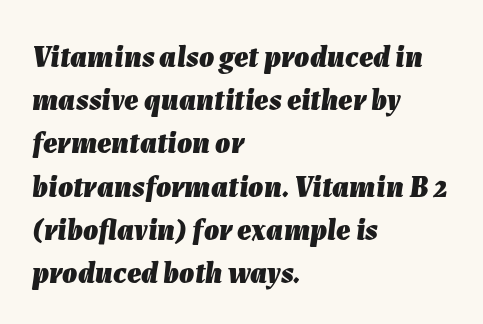
One glance says typical: line gaps are just what's usual. Style check: oblique. You'd pick this weight for a headline — it's a proper bold. Visually the block forms a straight wall on the left and a jagged coastline on the right. The zone under the glyphs is completely vacant.
